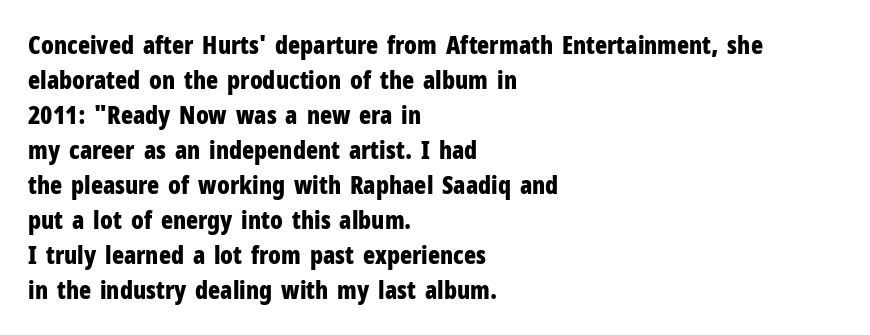
{"italic": "no", "bold": "yes", "underline": "no", "align": "left", "line_spacing": "normal", "line_spacing_ratio": 1.4, "letter_spacing": "normal", "letter_spacing_em": 0.0, "glyph_px": 25}
